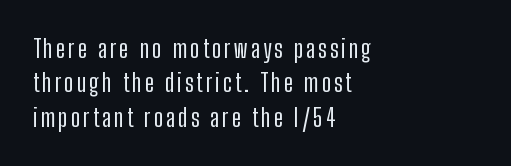
Q: Is the text italic (slanted)? A: No, it is upright.
Q: Is the text underlined? A: No.
Q: How is the paragraph aligned? A: Left-aligned.
Q: Is the spacing between lines tight, normal or loose? A: Normal.
